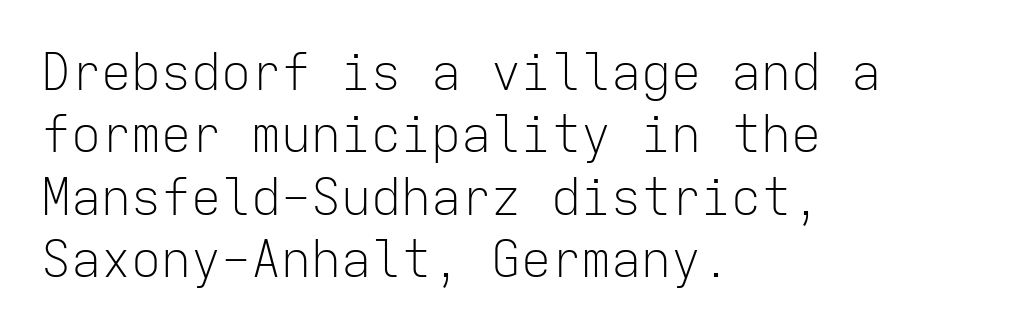
Q: Is the text bold? A: No.
Q: Is the text italic (slanted)? A: No, it is upright.
Q: Is the typeface a serif or a sans-serif typeface? A: Sans-serif.
Q: Is the text underlined? A: No.
Q: How is the paragraph aligned? A: Left-aligned.
Q: Is the spacing between letters normal or unusually wide? A: Normal.
Q: Is the spacing between lines tight, normal or loose? A: Normal.
Q: Width (condensed, normal, or wide)? A: Normal.
Q: Stroke contrast? A: Low.
Q: x-height? A: Medium.
Q: Monospaced? A: Yes.
